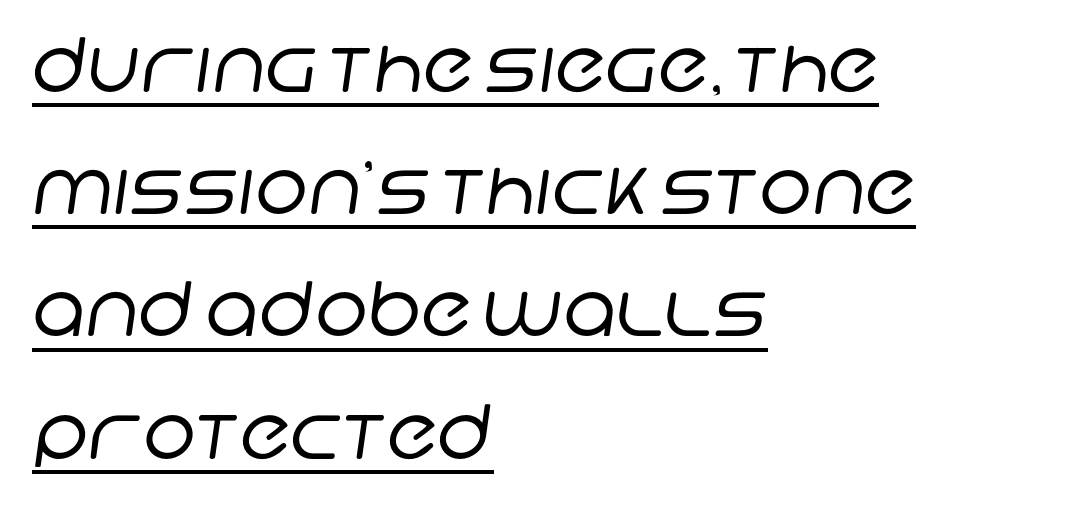
Q: Is the text bold? A: No.
Q: Is the typeface a serif or a sans-serif typeface? A: Sans-serif.
Q: Is the text underlined? A: Yes.
Q: How is the paragraph aligned? A: Left-aligned.
Q: Is the spacing between letters normal or unusually wide? A: Normal.
Q: Is the spacing between lines tight, normal or loose? A: Normal.
Q: Width (condensed, normal, or wide)? A: Normal.
Q: Stroke contrast? A: Low.
Q: x-height? A: Large.
Q: Monospaced? A: No.
